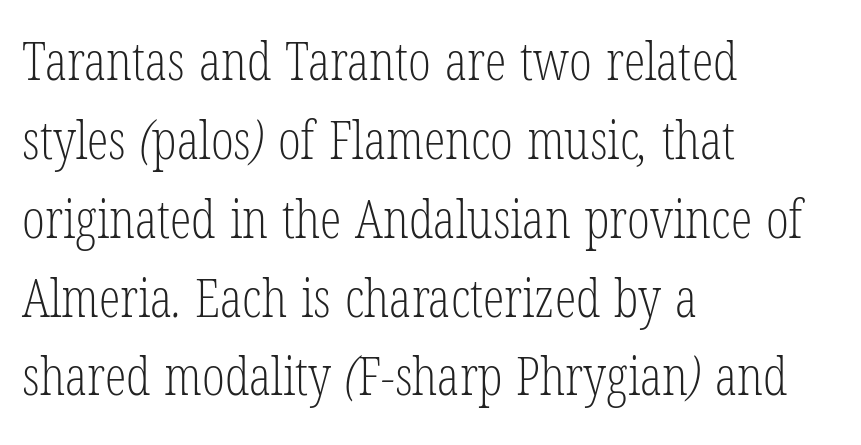
The image shows 54 px light, condensed serif type; set left-aligned, normal line spacing (1.46x), normal letter spacing, not underlined; low stroke contrast and a medium x-height.
